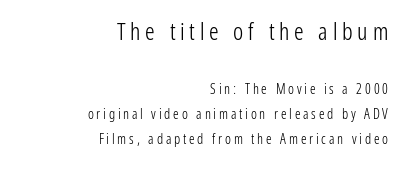
Q: Is the text bold? A: No.
Q: Is the text italic (slanted)? A: No, it is upright.
Q: Is the text underlined? A: No.
Q: How is the paragraph aligned? A: Right-aligned.
Q: Is the spacing between letters normal or unusually wide? A: Unusually wide.
Q: Which block of text is set in a larger size, the first (top) or the second (bottom)? A: The first (top) one.
